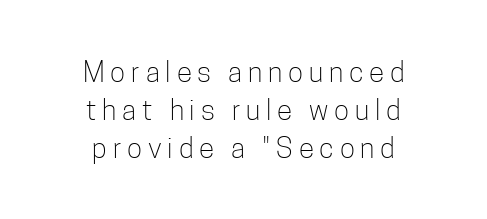
The designer left line spacing at the default. Typeset on center — no edge is straight. Ink coverage per letter is moderate at most. Characters follow at a spacing far wider than the type designer built in. Rendered with straight, roman letterforms.
